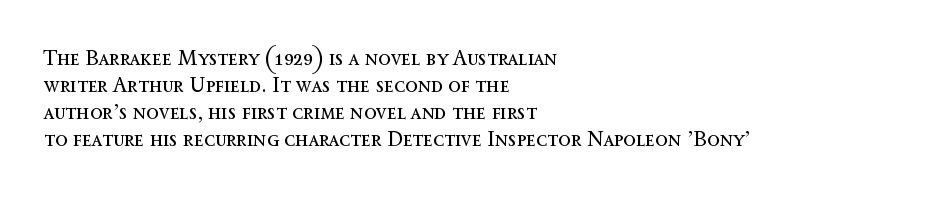
{"italic": "no", "bold": "no", "underline": "no", "align": "left", "line_spacing": "normal", "line_spacing_ratio": 1.28, "letter_spacing": "normal", "letter_spacing_em": 0.0, "glyph_px": 21}
